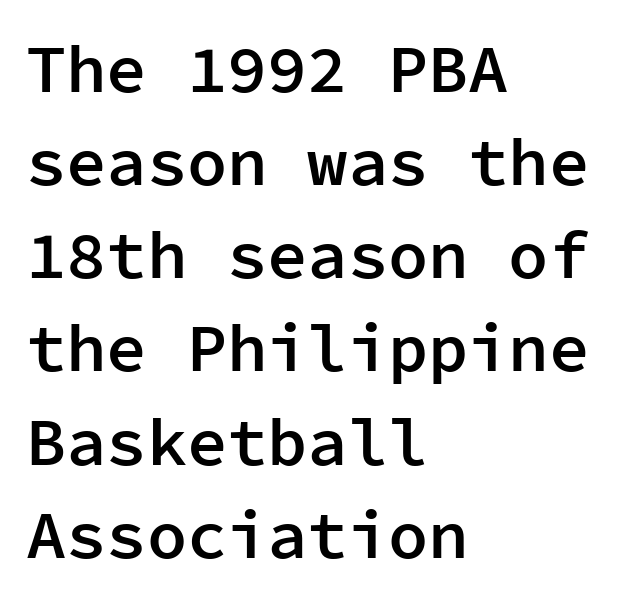
The image shows 67 px semibold sans-serif type, upright, monospaced; set left-aligned, normal line spacing (1.39x), normal letter spacing, not underlined; low stroke contrast and a medium x-height.
